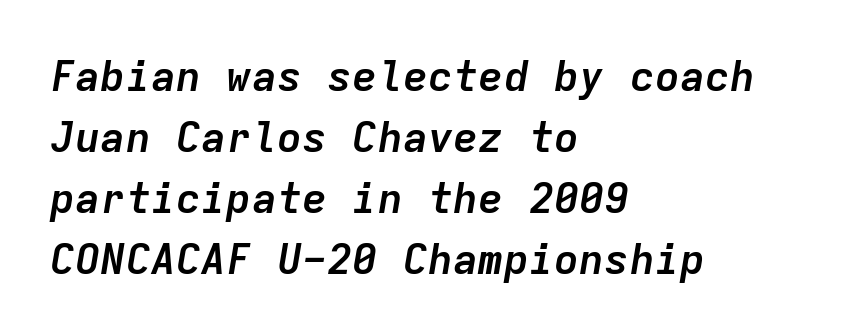
Q: Is the text bold? A: Yes.
Q: Is the text italic (slanted)? A: Yes, it leans right by about 9 degrees.
Q: Is the text underlined? A: No.
Q: How is the paragraph aligned? A: Left-aligned.
Q: Is the spacing between letters normal or unusually wide? A: Normal.
Q: Is the spacing between lines tight, normal or loose? A: Normal.
Q: Width (condensed, normal, or wide)? A: Normal.
Q: Stroke contrast? A: Low.
Q: x-height? A: Medium.
Q: Monospaced? A: Yes.
